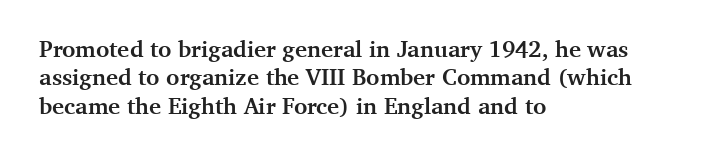
Q: Is the text bold? A: Yes.
Q: Is the text italic (slanted)? A: No, it is upright.
Q: Is the text underlined? A: No.
Q: How is the paragraph aligned? A: Left-aligned.
Q: Is the spacing between letters normal or unusually wide? A: Normal.
